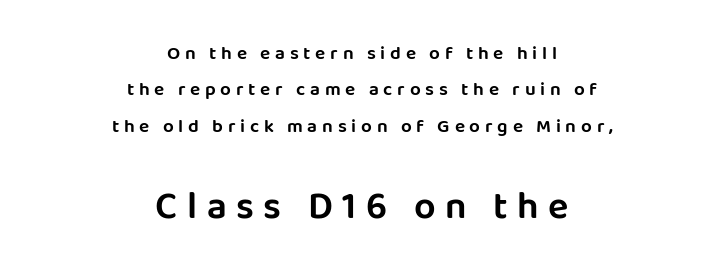
{"serif": "no", "italic": "no", "width": "normal", "stroke_contrast": "low", "x_height": "large", "monospaced": "no", "underline": "no", "align": "center", "line_spacing": "loose", "line_spacing_ratio": 1.91, "letter_spacing": "wide", "letter_spacing_em": 0.25, "larger_block": "second", "size_ratio": 2.0, "glyph_px": 38}
